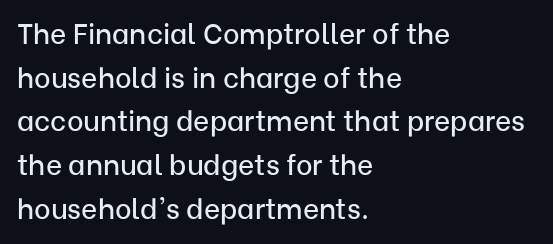
Q: Is the text italic (slanted)? A: No, it is upright.
Q: Is the typeface a serif or a sans-serif typeface? A: Sans-serif.
Q: Is the text underlined? A: No.
Q: How is the paragraph aligned? A: Left-aligned.
Q: Is the spacing between letters normal or unusually wide? A: Normal.
Q: Is the spacing between lines tight, normal or loose? A: Normal.
Q: Width (condensed, normal, or wide)? A: Normal.
Q: Stroke contrast? A: Low.
Q: x-height? A: Medium.
Q: Monospaced? A: No.
